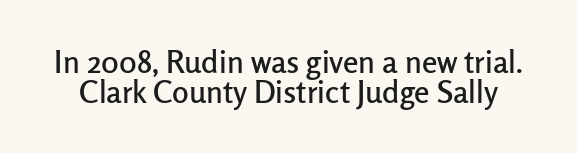
The image shows 31 px sans-serif type, upright; set tight line spacing (0.96x), normal letter spacing, not underlined; low stroke contrast and a medium x-height.
